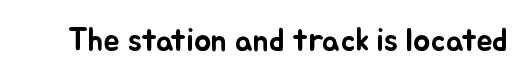
Is this a fixed-width face? No — the glyphs have proportional, varying widths. The rendering keeps characters at their native spacing. Nope, not italic — everything's standing straight. Beneath every word, the page is bare.
